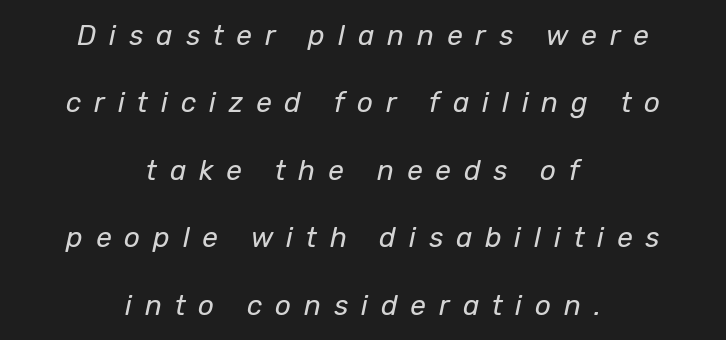
Q: Is the text bold? A: No.
Q: Is the text italic (slanted)? A: Yes, it leans right by about 12 degrees.
Q: Is the text underlined? A: No.
Q: How is the paragraph aligned? A: Centered.
Q: Is the spacing between letters normal or unusually wide? A: Unusually wide.
Q: Is the spacing between lines tight, normal or loose? A: Loose.
Q: Width (condensed, normal, or wide)? A: Normal.
Q: Stroke contrast? A: Low.
Q: x-height? A: Medium.
Q: Monospaced? A: No.
